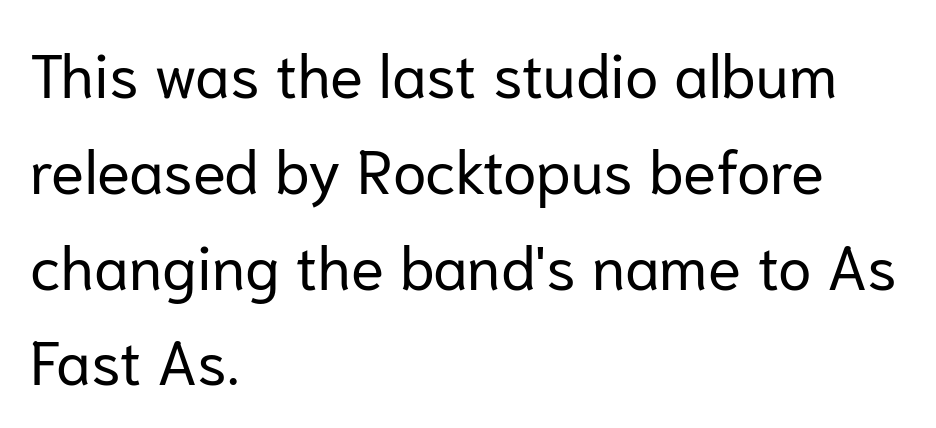
Q: Is the text bold? A: No.
Q: Is the text italic (slanted)? A: No, it is upright.
Q: Is the typeface a serif or a sans-serif typeface? A: Sans-serif.
Q: Is the text underlined? A: No.
Q: How is the paragraph aligned? A: Left-aligned.
Q: Is the spacing between letters normal or unusually wide? A: Normal.
Q: Is the spacing between lines tight, normal or loose? A: Normal.
Q: Width (condensed, normal, or wide)? A: Normal.
Q: Stroke contrast? A: Low.
Q: x-height? A: Medium.
Q: Monospaced? A: No.
